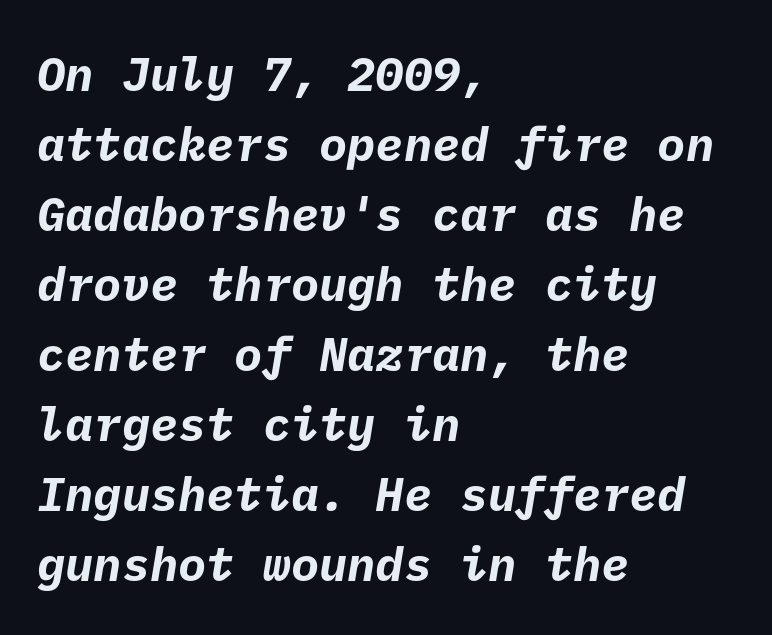
{"serif": "no", "bold": "yes", "weight": "bold", "width": "normal", "stroke_contrast": "low", "x_height": "medium", "underline": "no", "align": "left", "line_spacing": "normal", "line_spacing_ratio": 1.49, "letter_spacing": "normal", "letter_spacing_em": 0.0, "glyph_px": 47}
